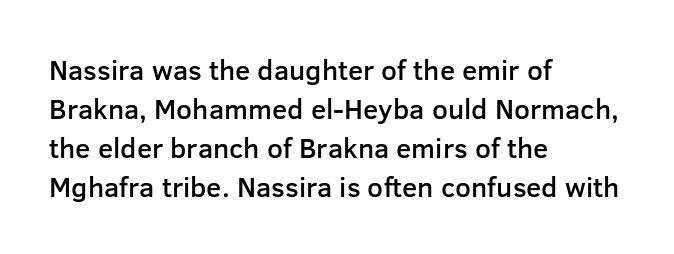
Q: Is the text bold? A: Semi-bold.
Q: Is the text italic (slanted)? A: No, it is upright.
Q: Is the typeface a serif or a sans-serif typeface? A: Sans-serif.
Q: Is the text underlined? A: No.
Q: How is the paragraph aligned? A: Left-aligned.
Q: Is the spacing between letters normal or unusually wide? A: Normal.
Q: Is the spacing between lines tight, normal or loose? A: Normal.
Q: Width (condensed, normal, or wide)? A: Normal.
Q: Stroke contrast? A: Low.
Q: x-height? A: Medium.
Q: Monospaced? A: No.
